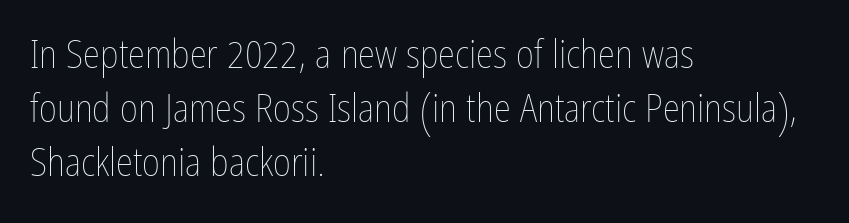
{"italic": "no", "bold": "no", "weight": "thin", "width": "condensed", "stroke_contrast": "low", "x_height": "medium", "monospaced": "no", "underline": "no", "align": "left", "line_spacing": "normal", "line_spacing_ratio": 1.39, "letter_spacing": "normal", "letter_spacing_em": 0.0, "glyph_px": 39}
